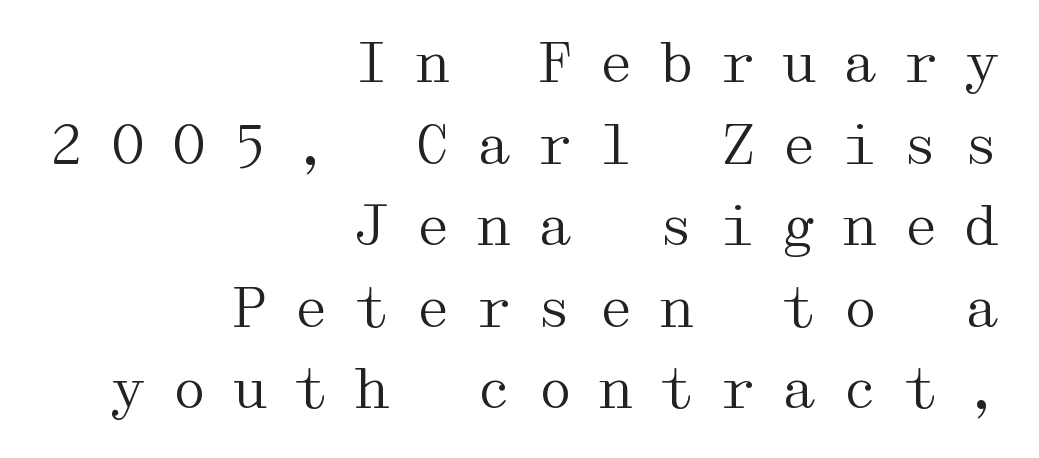
The image shows 54 px regular-weight, wide serif type, upright; set right-aligned, normal line spacing (1.51x), unusually wide letter spacing (+0.43 em), not underlined; medium stroke contrast and a medium x-height.
